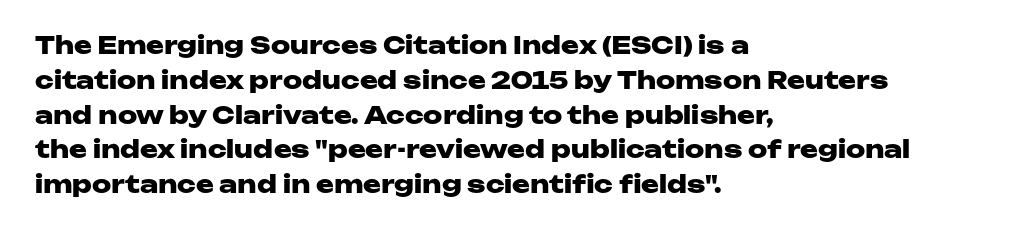
{"italic": "no", "bold": "yes", "underline": "no", "align": "left", "line_spacing": "normal", "line_spacing_ratio": 1.45, "letter_spacing": "normal", "letter_spacing_em": 0.0, "glyph_px": 24}
